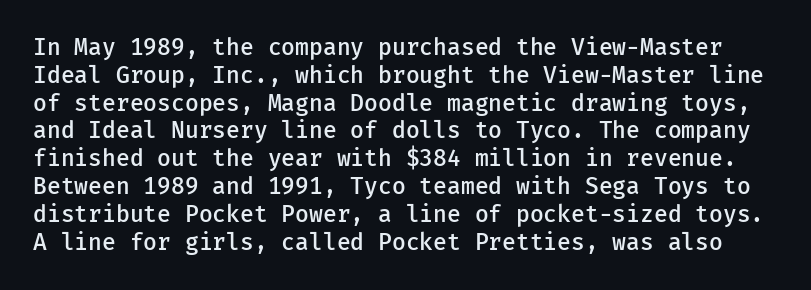
Q: Is the text bold? A: Semi-bold.
Q: Is the text italic (slanted)? A: No, it is upright.
Q: Is the text underlined? A: No.
Q: Is the spacing between letters normal or unusually wide? A: Normal.
